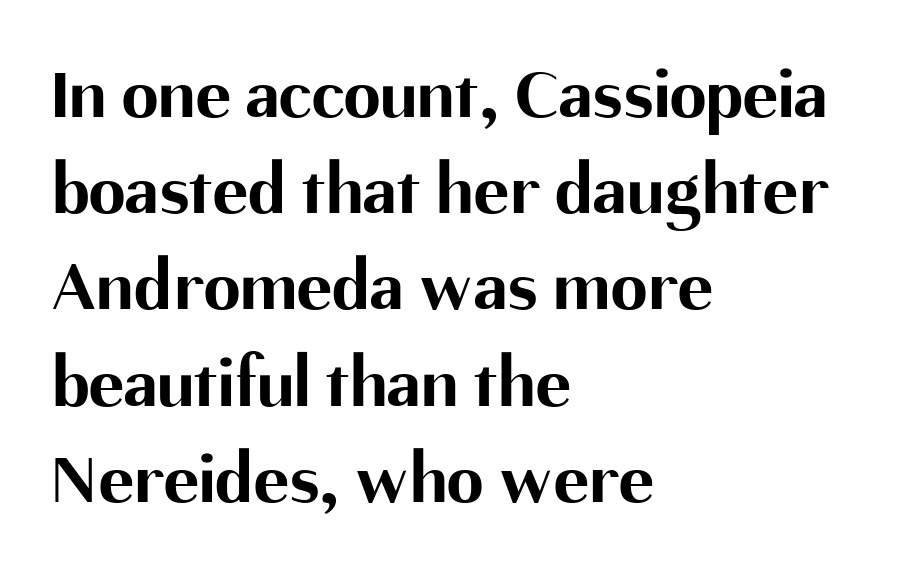
Leading matches the norm, producing a regular column. The characters look thick and weighty, a clear bold. The specimen reads as upright at a glance. Spacing verdict: proportional, widths tailored to each character. This is sans-serif lettering, the kind often seen on screens and signage. There is no visible air inserted between adjacent glyphs.
